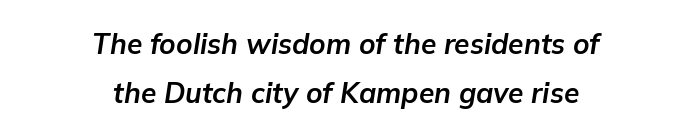
Q: Is the text bold? A: Yes.
Q: Is the text italic (slanted)? A: Yes, it leans right by about 9 degrees.
Q: Is the text underlined? A: No.
Q: How is the paragraph aligned? A: Centered.
Q: Is the spacing between letters normal or unusually wide? A: Normal.
Q: Width (condensed, normal, or wide)? A: Normal.
Q: Stroke contrast? A: Low.
Q: x-height? A: Medium.
Q: Monospaced? A: No.
